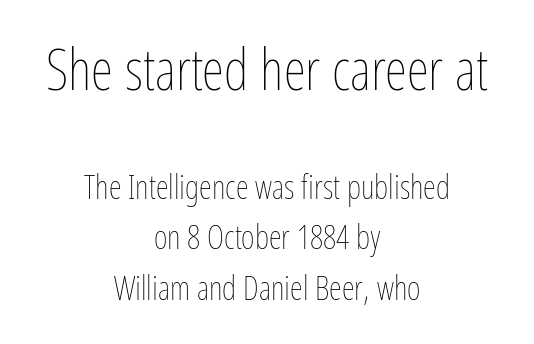
{"italic": "no", "bold": "no", "weight": "thin", "width": "condensed", "stroke_contrast": "low", "x_height": "medium", "monospaced": "no", "underline": "no", "align": "center", "line_spacing": "normal", "line_spacing_ratio": 1.53, "letter_spacing": "normal", "letter_spacing_em": 0.0, "larger_block": "first", "size_ratio": 1.73, "glyph_px": 57}
